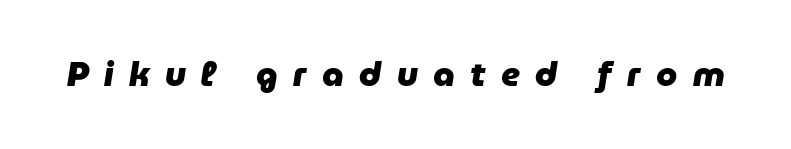
The image shows 34 px heavy type, italic (leaning right); set unusually wide letter spacing (+0.45 em), not underlined; low stroke contrast and a medium x-height.
